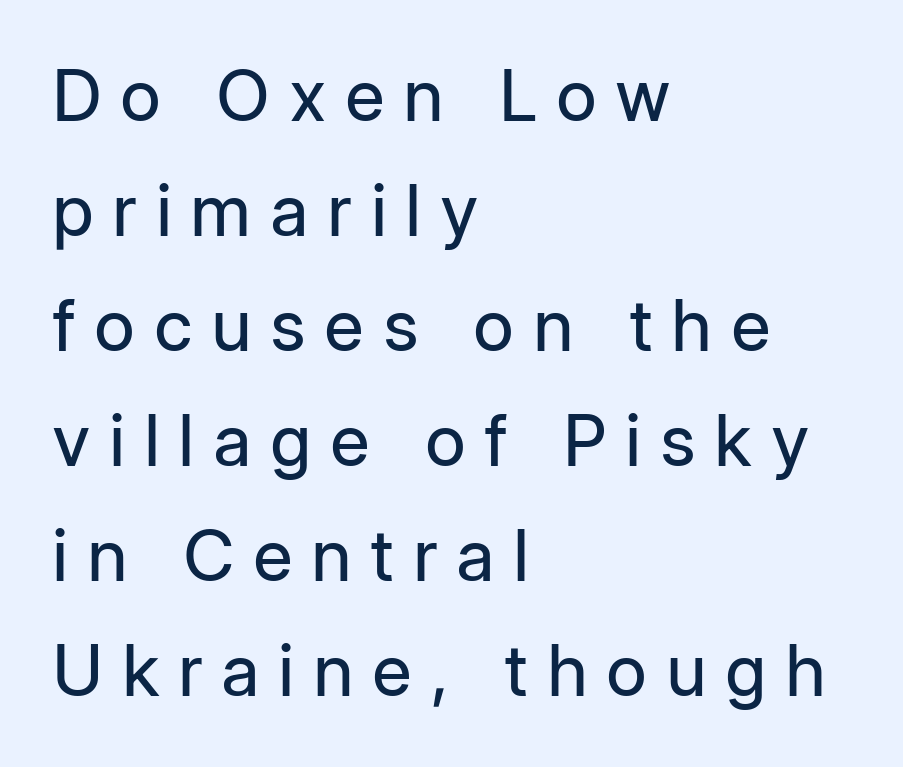
The image shows 71 px regular-weight sans-serif type, upright; set left-aligned, normal line spacing (1.62x), unusually wide letter spacing (+0.26 em), not underlined; low stroke contrast and a medium x-height.
